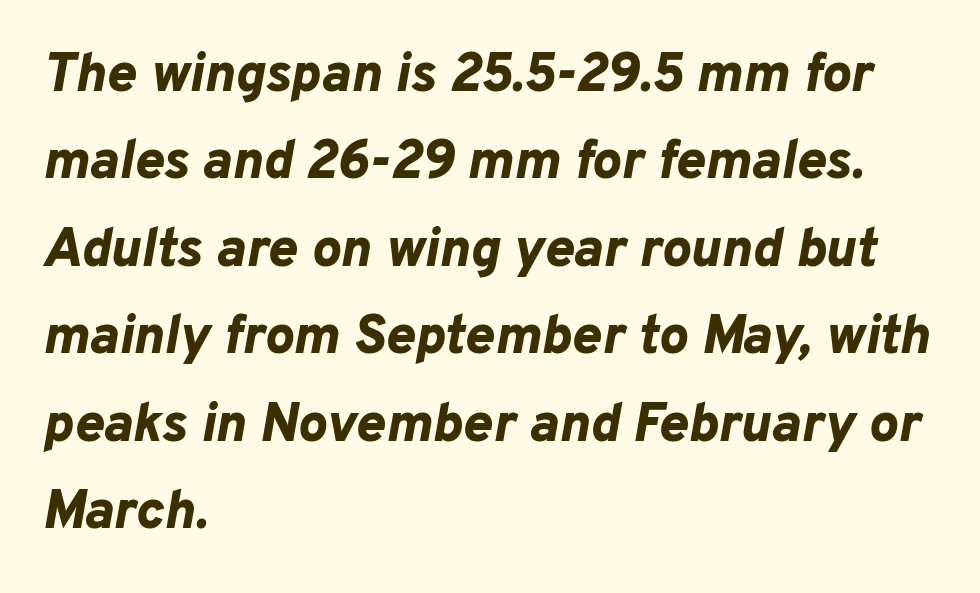
Honestly, the row spacing looks completely unremarkable. The letters advance in unequal steps, a hallmark of proportional type. Words appear dense and cohesive because spacing is normal. These lines stack with their left ends in a neat column. Italic? Definitely — the glyphs are oblique. Descenders are the only things crossing below the line.
